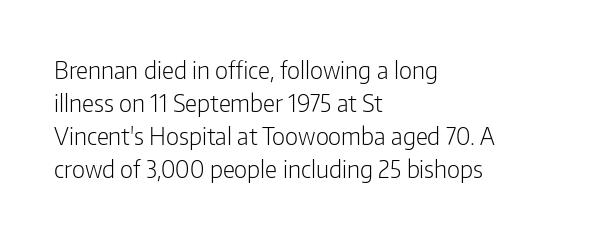
Q: Is the text bold? A: No.
Q: Is the text italic (slanted)? A: No, it is upright.
Q: Is the text underlined? A: No.
Q: How is the paragraph aligned? A: Left-aligned.
Q: Is the spacing between letters normal or unusually wide? A: Normal.
Q: Is the spacing between lines tight, normal or loose? A: Normal.
